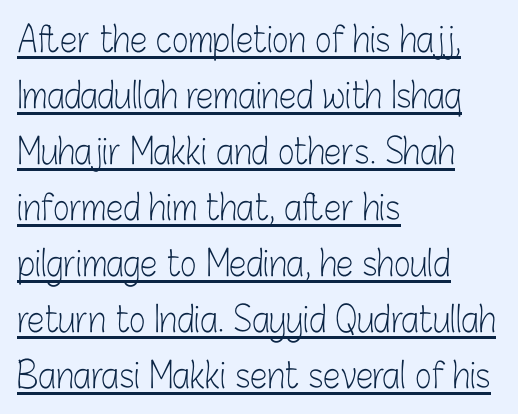
Q: Is the text bold? A: No.
Q: Is the text italic (slanted)? A: No, it is upright.
Q: Is the typeface a serif or a sans-serif typeface? A: Sans-serif.
Q: Is the text underlined? A: Yes.
Q: How is the paragraph aligned? A: Left-aligned.
Q: Is the spacing between letters normal or unusually wide? A: Normal.
Q: Is the spacing between lines tight, normal or loose? A: Normal.
Q: Width (condensed, normal, or wide)? A: Condensed.
Q: Stroke contrast? A: Low.
Q: x-height? A: Medium.
Q: Monospaced? A: No.
